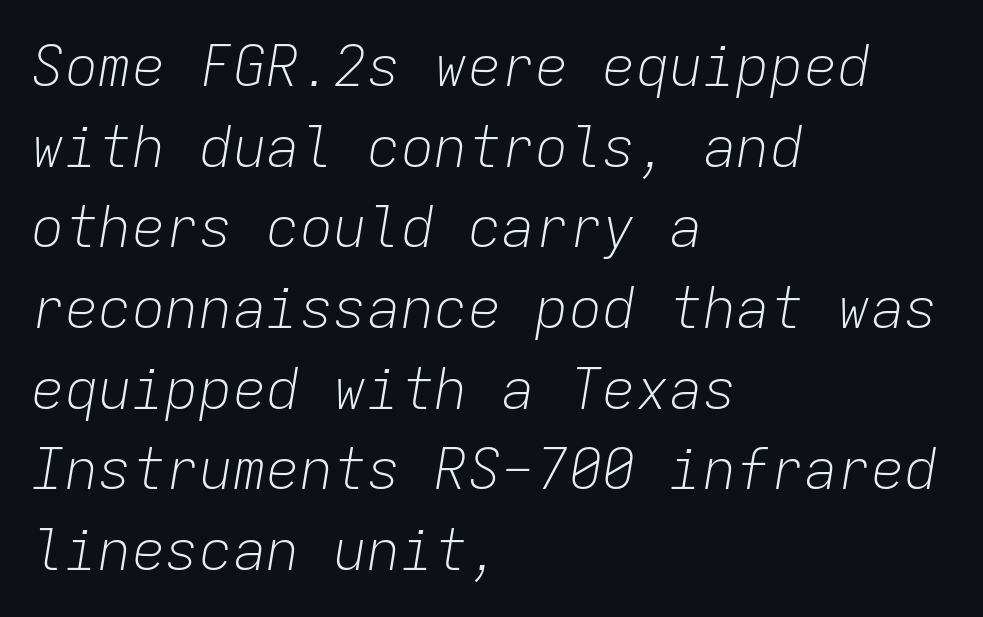
The image shows 56 px light type, italic (leaning right), monospaced; set left-aligned, normal line spacing (1.44x), normal letter spacing, not underlined; low stroke contrast and a medium x-height.
